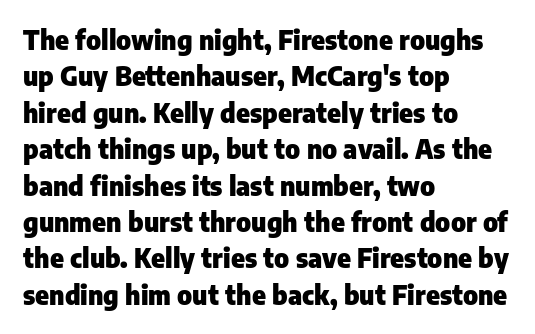
The image shows 26 px bold type, upright; set left-aligned, normal line spacing (1.4x), normal letter spacing, not underlined.
